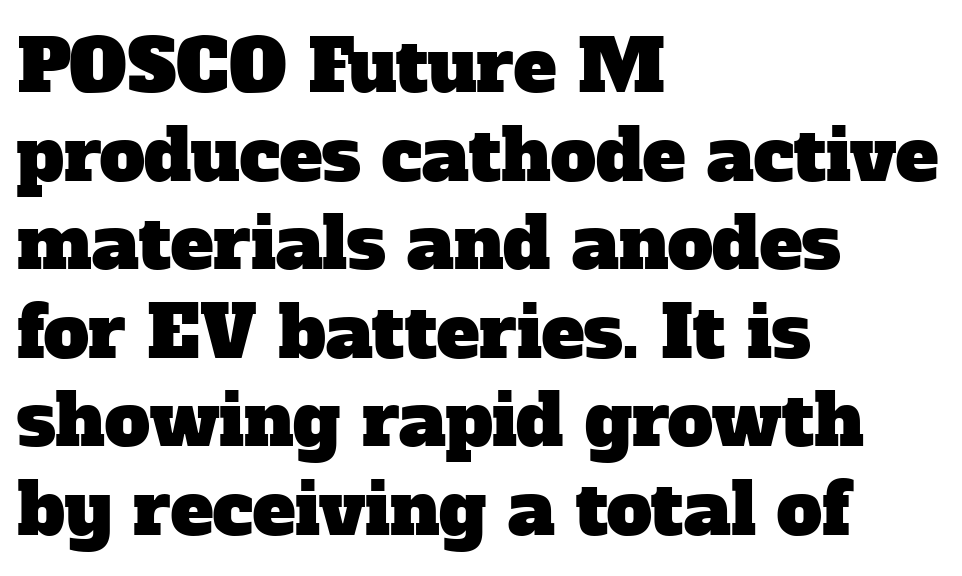
{"serif": "yes", "width": "normal", "stroke_contrast": "low", "x_height": "medium", "monospaced": "no", "underline": "no", "align": "left", "line_spacing_ratio": 1.23, "letter_spacing": "normal", "letter_spacing_em": 0.0, "glyph_px": 72}
